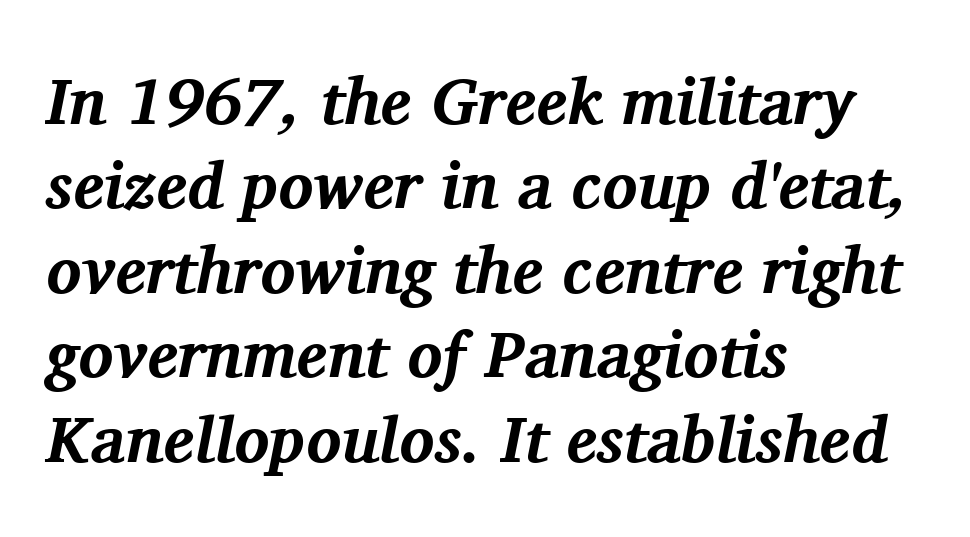
Quick note: underline off. Glyph-to-glyph distance matches everyday printed text. A student would call this left alignment; a typographer would say flush left, rag right. These lines are rendered in a variable-pitch font.
